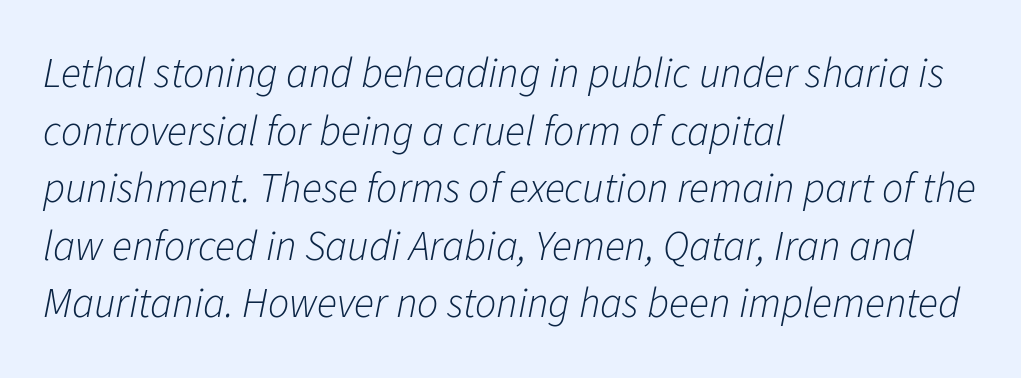
{"italic": "yes", "lean": "right", "slant_degrees": 11, "bold": "no", "weight": "light", "width": "normal", "stroke_contrast": "low", "x_height": "medium", "monospaced": "no", "underline": "no", "align": "left", "line_spacing": "normal", "line_spacing_ratio": 1.37, "letter_spacing": "normal", "letter_spacing_em": 0.0, "glyph_px": 42}
